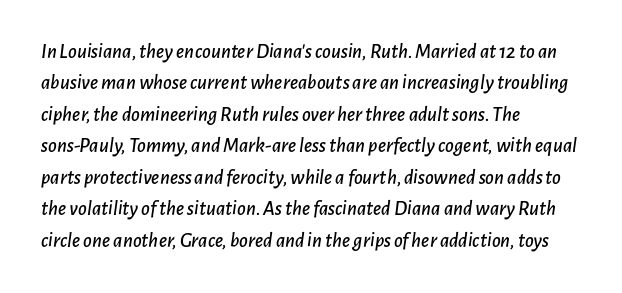
What's the leading like? Ordinary, nothing unusual. Does the copy run flush right? No — it runs flush left. No extra tracking has been applied to these lines. Honestly, there is no underline to notice here at all. The letters are slanted; this is an italic face.
